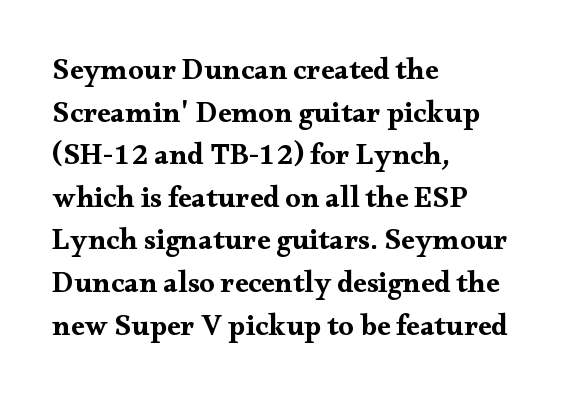
Varying glyph widths throughout — classic text-font behaviour. I'd describe the lettering as bold — thick and assertive. These lines keep a tight, regular rhythm from letter to letter. Caption: multi-line text, flush left, ragged right. The passage shown is not underscored anywhere. Yep, those are serifs on the letters.
